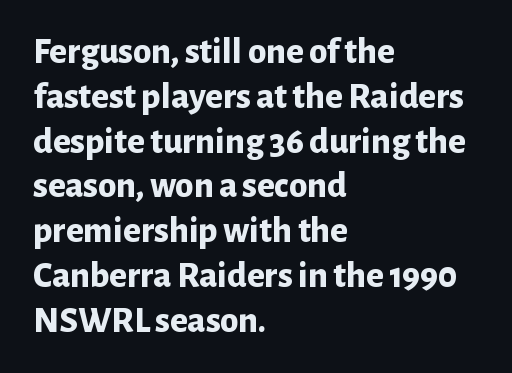
Note the varied advance widths — an 'i' is clearly narrower than an 'm'. Tall strokes in this sample are plumb rather than angled. The face used here is rendered with its standard letterfit. Which margin do the lines hug? The left one — the right edge is uneven. Each letter's strokes conclude bluntly, with no projecting serifs. Descender tails drop into unmarked territory.
